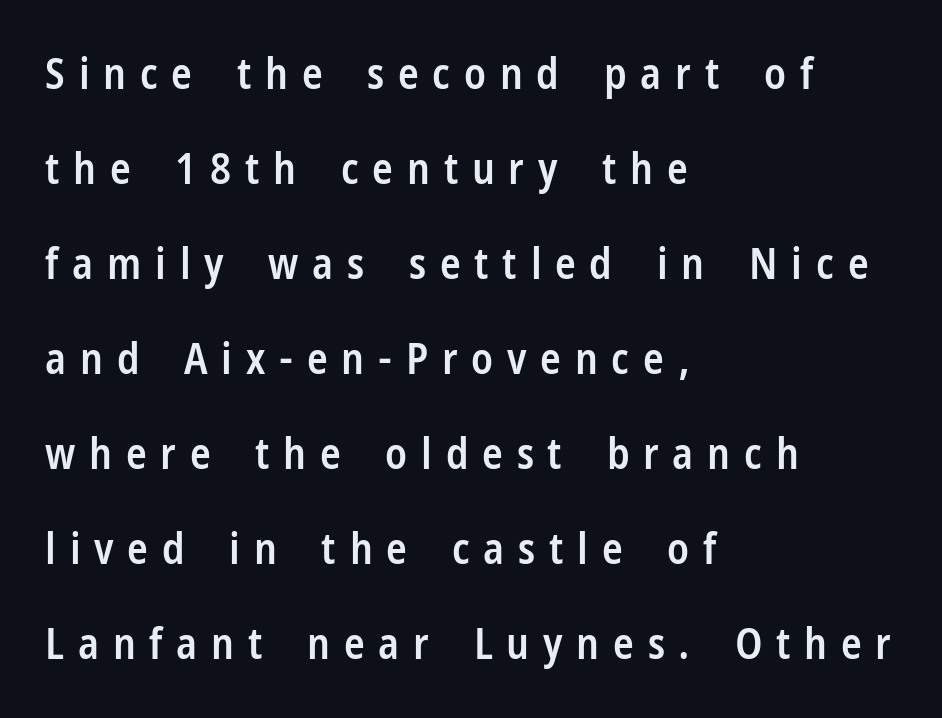
The image shows 43 px semibold, condensed sans-serif type, upright; set left-aligned, loose line spacing (2.21x), unusually wide letter spacing (+0.32 em), not underlined; low stroke contrast and a medium x-height.
